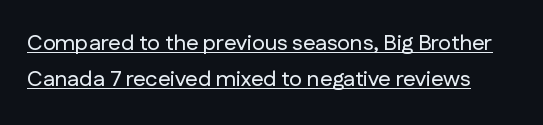
{"italic": "no", "underline": "yes", "line_spacing": "normal", "line_spacing_ratio": 1.62, "letter_spacing": "normal", "letter_spacing_em": 0.0, "glyph_px": 22}
